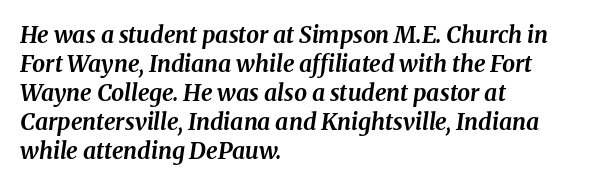
{"italic": "yes", "lean": "right", "slant_degrees": 8, "bold": "yes", "underline": "no", "align": "left", "line_spacing": "normal", "line_spacing_ratio": 1.26, "letter_spacing": "normal", "letter_spacing_em": 0.0, "glyph_px": 23}
